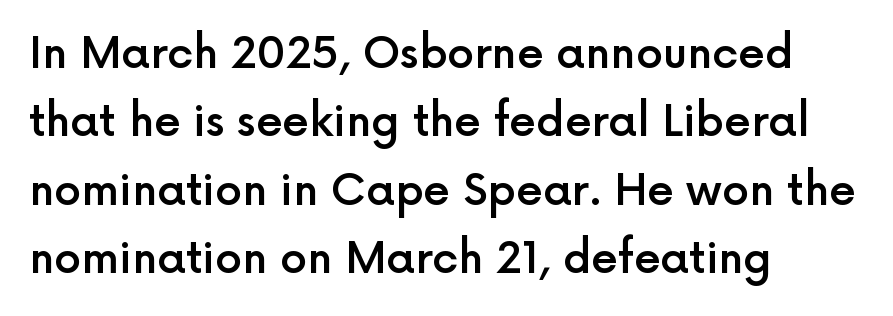
The setting favours the left margin, as ordinary paragraphs usually do. Is the type bold? Partly — it's a semibold, heavier than regular but not fully bold. It's the straight-up-and-down kind of type. What's the leading like? Ordinary, nothing unusual. Each letter keeps its own natural width here, so spacing adapts to shape. You could call the tracking neutral — neither tight nor loose.
